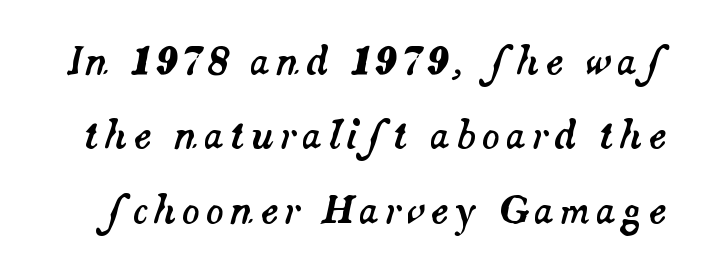
The image shows 37 px text type, italic (leaning right); set loose line spacing (2.01x), not underlined; medium stroke contrast and a small x-height.
